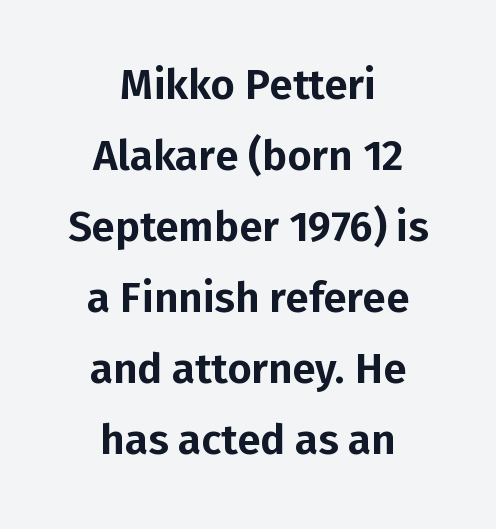
Q: Is the text italic (slanted)? A: No, it is upright.
Q: Is the typeface a serif or a sans-serif typeface? A: Sans-serif.
Q: Is the text underlined? A: No.
Q: How is the paragraph aligned? A: Centered.
Q: Is the spacing between letters normal or unusually wide? A: Normal.
Q: Is the spacing between lines tight, normal or loose? A: Normal.
Q: Width (condensed, normal, or wide)? A: Normal.
Q: Stroke contrast? A: Low.
Q: x-height? A: Medium.
Q: Monospaced? A: No.
